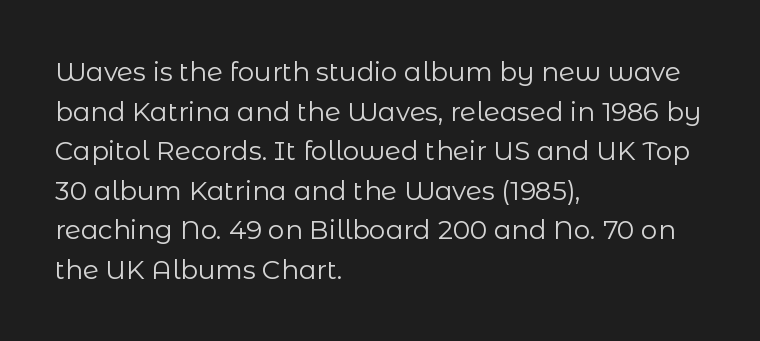
The block of text has a typical density, with ordinary space between rows. The line texture is even and compact thanks to regular tracking. Nothing heavy about these letters — not bold at all. Which margin do the lines hug? The left one — the right edge is uneven.
